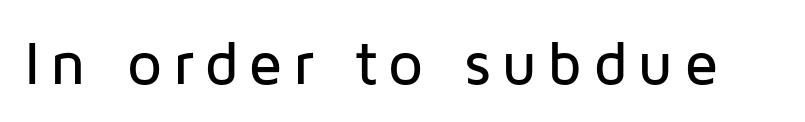
The image shows 62 px sans-serif type, upright; set not underlined; low stroke contrast and a medium x-height.
